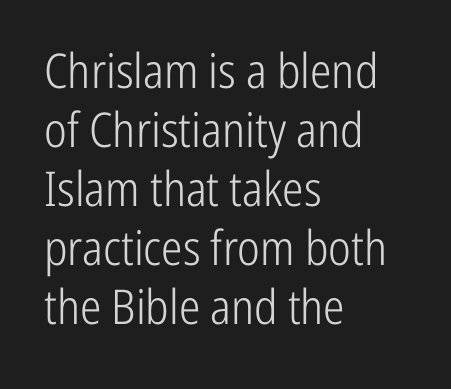
The image shows 48 px light, condensed sans-serif type, upright; set left-aligned, line spacing 1.23x, normal letter spacing, not underlined; low stroke contrast and a medium x-height.
